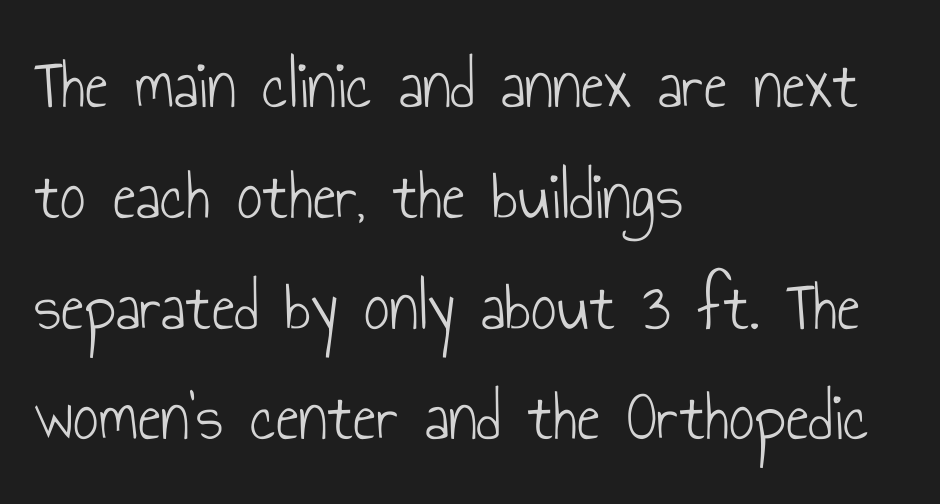
Glyph-to-glyph distance matches everyday printed text. On a weight scale, this lands at 450 or below. This sample uses a sans-serif face. The vertical gap from one line to the next is medium. Is this a fixed-width face? No — the glyphs have proportional, varying widths. A roman cut, with each character standing at attention.
